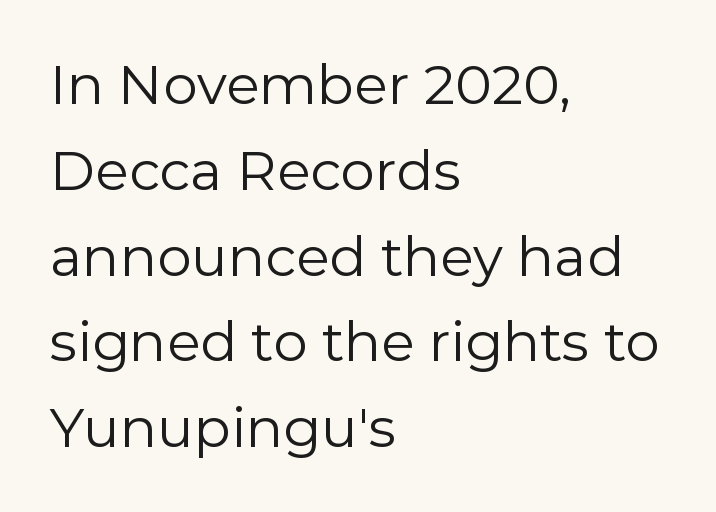
Q: Is the text bold? A: No.
Q: Is the text italic (slanted)? A: No, it is upright.
Q: Is the typeface a serif or a sans-serif typeface? A: Sans-serif.
Q: Is the text underlined? A: No.
Q: How is the paragraph aligned? A: Left-aligned.
Q: Is the spacing between letters normal or unusually wide? A: Normal.
Q: Is the spacing between lines tight, normal or loose? A: Normal.
Q: Width (condensed, normal, or wide)? A: Normal.
Q: Stroke contrast? A: Low.
Q: x-height? A: Medium.
Q: Monospaced? A: No.
